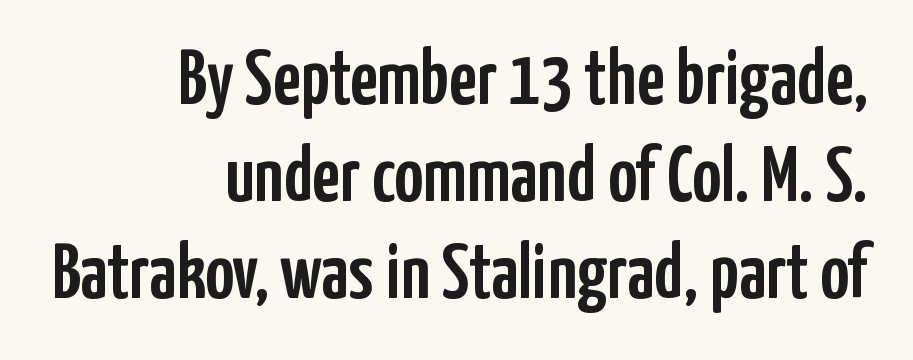
Q: Is the text italic (slanted)? A: No, it is upright.
Q: Is the typeface a serif or a sans-serif typeface? A: Sans-serif.
Q: Is the text underlined? A: No.
Q: How is the paragraph aligned? A: Right-aligned.
Q: Is the spacing between letters normal or unusually wide? A: Normal.
Q: Width (condensed, normal, or wide)? A: Condensed.
Q: Stroke contrast? A: Low.
Q: x-height? A: Medium.
Q: Monospaced? A: No.
